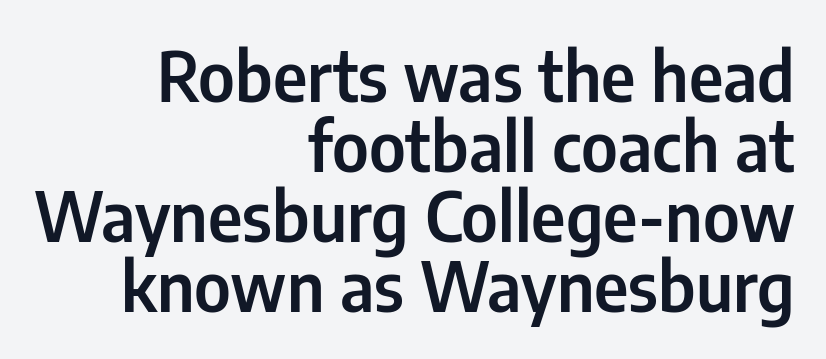
{"serif": "no", "italic": "no", "width": "condensed", "stroke_contrast": "low", "x_height": "medium", "monospaced": "no", "underline": "no", "align": "right", "line_spacing": "tight", "line_spacing_ratio": 1.03, "letter_spacing": "normal", "letter_spacing_em": 0.0, "glyph_px": 68}
